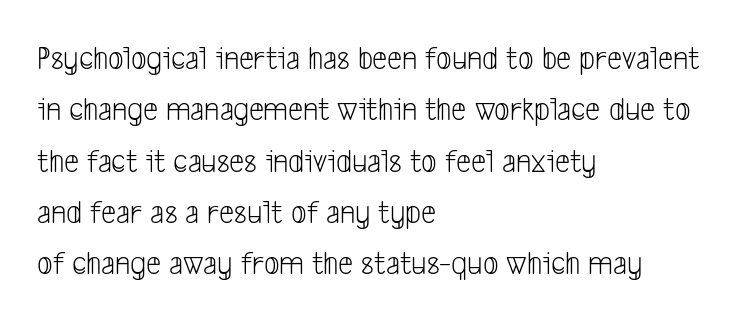
What kind of face is this? One without serifs — a sans. The letters advance in unequal steps, a hallmark of proportional type. Students, note that the glyphs here touch the page at normal intervals. Vertically, the passage feels balanced, rows spaced as you'd expect. The baseline area is clear.
